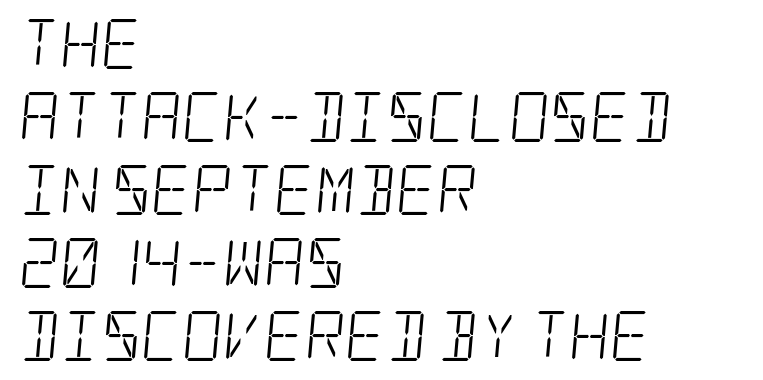
Any mark beneath the type? The region is blank. Is the letter spacing exaggerated? No — it looks like the ordinary default. In CSS terms this would be text-align: left. The designer left line spacing at the default.
